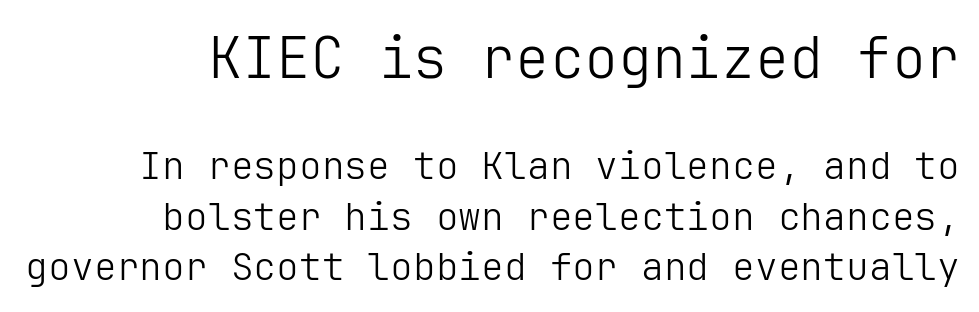
The image shows 57 px light sans-serif type, upright; set right-aligned, normal line spacing (1.33x), normal letter spacing, not underlined; the first (top) block is 1.5x larger; low stroke contrast and a medium x-height.
